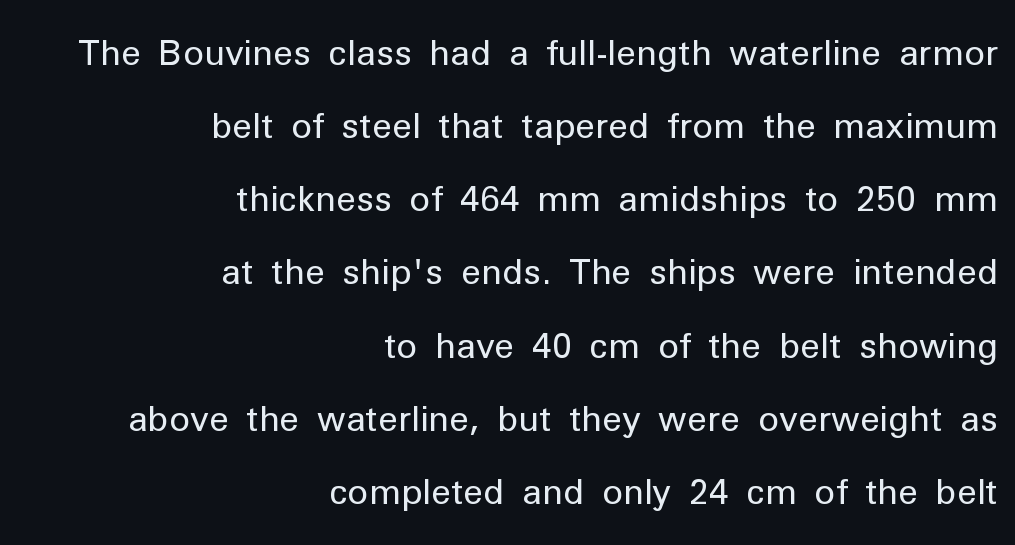
{"serif": "no", "italic": "no", "bold": "no", "weight": "regular", "width": "normal", "stroke_contrast": "low", "x_height": "medium", "monospaced": "no", "underline": "no", "align": "right", "line_spacing": "loose", "line_spacing_ratio": 2.09, "letter_spacing": "normal", "letter_spacing_em": 0.0, "glyph_px": 35}
